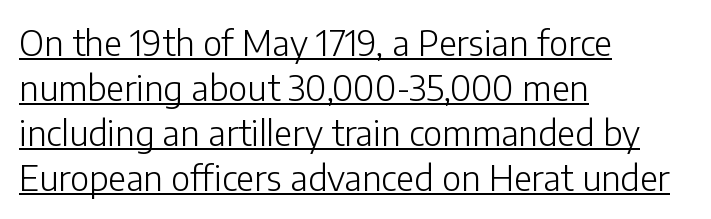
Q: Is the text bold? A: No.
Q: Is the text italic (slanted)? A: No, it is upright.
Q: Is the typeface a serif or a sans-serif typeface? A: Sans-serif.
Q: Is the text underlined? A: Yes.
Q: How is the paragraph aligned? A: Left-aligned.
Q: Is the spacing between letters normal or unusually wide? A: Normal.
Q: Is the spacing between lines tight, normal or loose? A: Normal.
Q: Width (condensed, normal, or wide)? A: Normal.
Q: Stroke contrast? A: Low.
Q: x-height? A: Medium.
Q: Monospaced? A: No.
